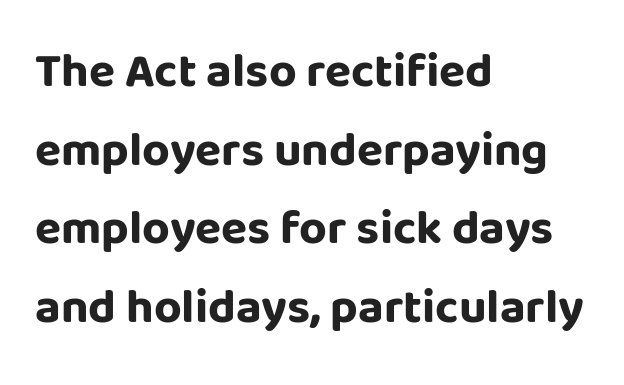
Q: Is the text bold? A: Yes.
Q: Is the text italic (slanted)? A: No, it is upright.
Q: Is the typeface a serif or a sans-serif typeface? A: Sans-serif.
Q: Is the text underlined? A: No.
Q: How is the paragraph aligned? A: Left-aligned.
Q: Is the spacing between letters normal or unusually wide? A: Normal.
Q: Is the spacing between lines tight, normal or loose? A: Normal.
Q: Width (condensed, normal, or wide)? A: Normal.
Q: Stroke contrast? A: Low.
Q: x-height? A: Large.
Q: Monospaced? A: No.
